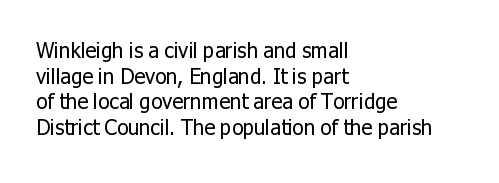
Does extra space separate the letters? No, they use regular spacing. The passage is arranged the way most books set body copy — flush left. The area under the type is left untouched. The face looks like a standard text weight, possibly lighter. Notice how the stems are strictly vertical — no italics here.
